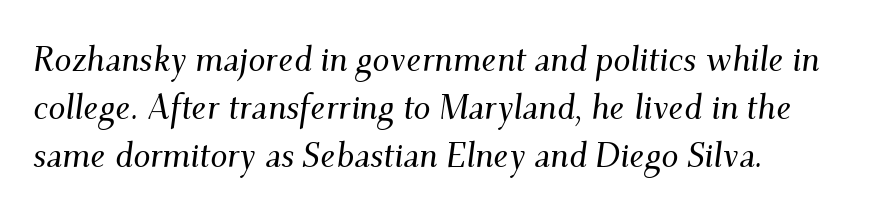
The image shows 34 px serif type, italic (leaning right); set normal line spacing (1.41x), normal letter spacing, not underlined; medium stroke contrast and a small x-height.
